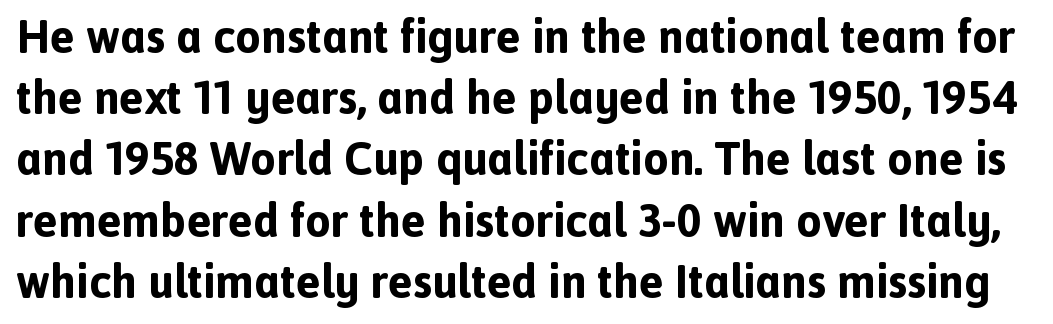
The image shows 46 px bold sans-serif type, upright; set normal line spacing (1.33x), normal letter spacing, not underlined; a medium x-height.
